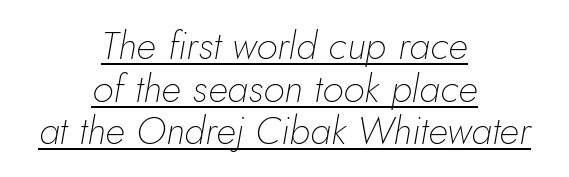
Q: Is the text bold? A: No.
Q: Is the text italic (slanted)? A: Yes, it leans right by about 5 degrees.
Q: Is the text underlined? A: Yes.
Q: How is the paragraph aligned? A: Centered.
Q: Is the spacing between letters normal or unusually wide? A: Normal.
Q: Is the spacing between lines tight, normal or loose? A: Tight.
Q: Width (condensed, normal, or wide)? A: Normal.
Q: Stroke contrast? A: Low.
Q: x-height? A: Small.
Q: Monospaced? A: No.
